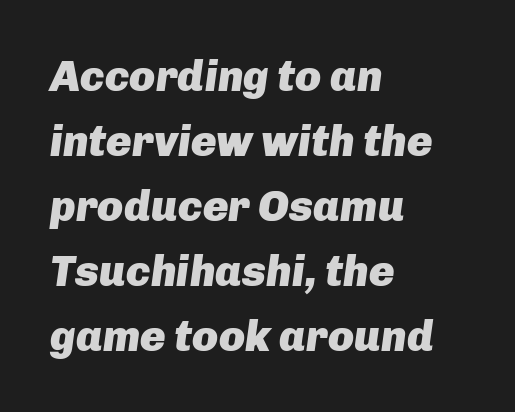
Q: Is the text bold? A: Yes.
Q: Is the text italic (slanted)? A: Yes, it leans right by about 8 degrees.
Q: Is the text underlined? A: No.
Q: How is the paragraph aligned? A: Left-aligned.
Q: Is the spacing between letters normal or unusually wide? A: Normal.
Q: Is the spacing between lines tight, normal or loose? A: Normal.
Q: Width (condensed, normal, or wide)? A: Normal.
Q: Stroke contrast? A: Low.
Q: x-height? A: Medium.
Q: Monospaced? A: No.
